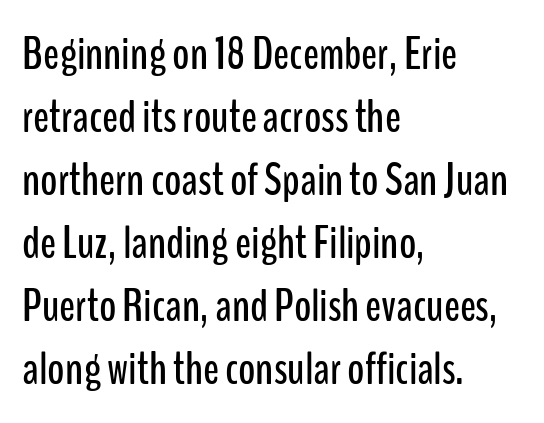
Q: Is the text italic (slanted)? A: No, it is upright.
Q: Is the typeface a serif or a sans-serif typeface? A: Sans-serif.
Q: Is the text underlined? A: No.
Q: How is the paragraph aligned? A: Left-aligned.
Q: Is the spacing between letters normal or unusually wide? A: Normal.
Q: Is the spacing between lines tight, normal or loose? A: Normal.
Q: Width (condensed, normal, or wide)? A: Condensed.
Q: Stroke contrast? A: Low.
Q: x-height? A: Medium.
Q: Monospaced? A: No.
